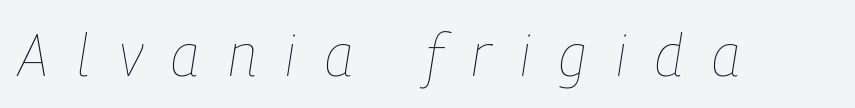
Q: Is the text bold? A: No.
Q: Is the text italic (slanted)? A: Yes, it leans right by about 9 degrees.
Q: Is the text underlined? A: No.
Q: Is the spacing between letters normal or unusually wide? A: Unusually wide.
Q: Width (condensed, normal, or wide)? A: Condensed.
Q: Stroke contrast? A: Low.
Q: x-height? A: Medium.
Q: Monospaced? A: No.
